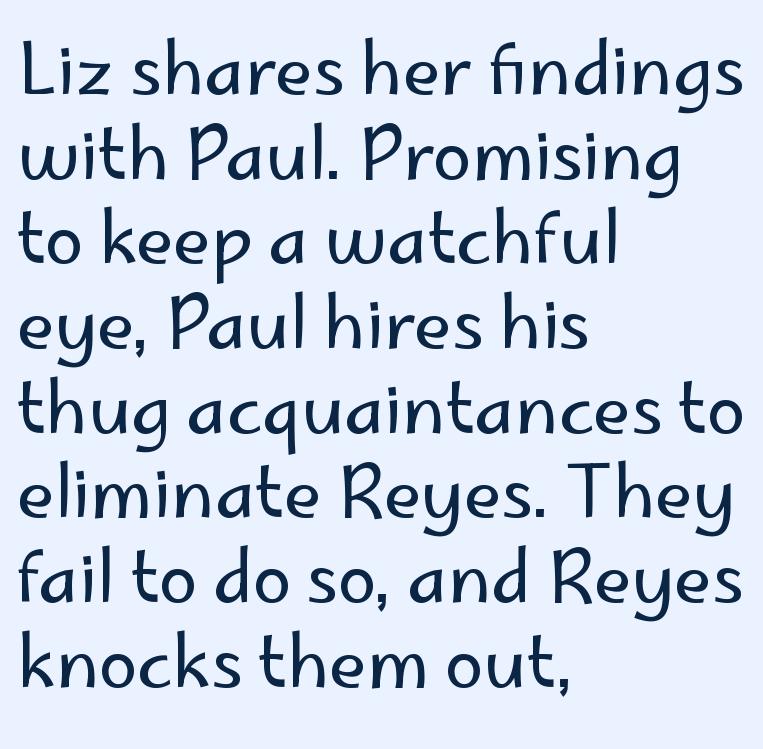
The image shows 70 px regular-weight sans-serif type, upright; set left-aligned, line spacing 1.21x, normal letter spacing, not underlined; low stroke contrast and a small x-height.
